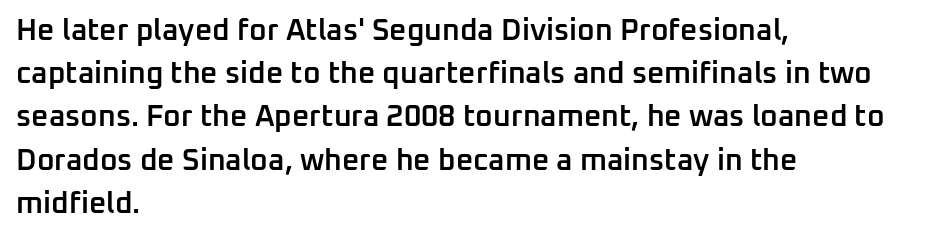
Unmarked baselines from the first word to the last. Proportional: the letters do not fall into vertical columns. Quick note: interline space is typical. The type family on display is of the sans-serif kind. The tracking reads as untouched default to a designer's eye.
